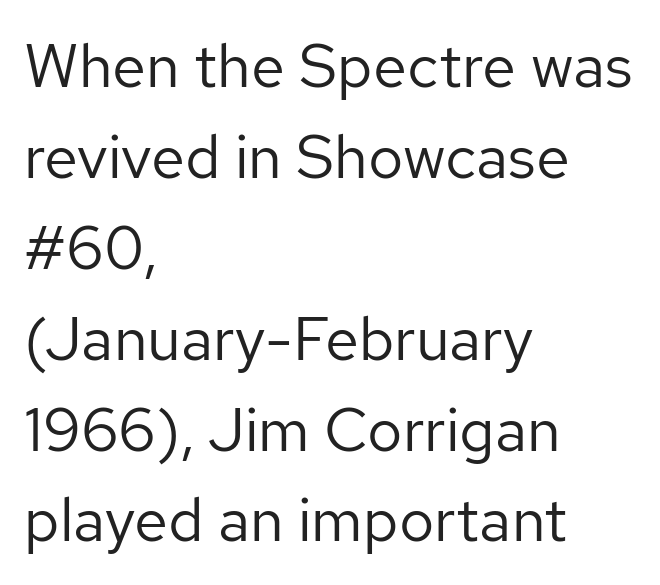
Q: Is the text bold? A: No.
Q: Is the text italic (slanted)? A: No, it is upright.
Q: Is the typeface a serif or a sans-serif typeface? A: Sans-serif.
Q: Is the text underlined? A: No.
Q: How is the paragraph aligned? A: Left-aligned.
Q: Is the spacing between letters normal or unusually wide? A: Normal.
Q: Is the spacing between lines tight, normal or loose? A: Normal.
Q: Width (condensed, normal, or wide)? A: Normal.
Q: Stroke contrast? A: Low.
Q: x-height? A: Medium.
Q: Monospaced? A: No.
